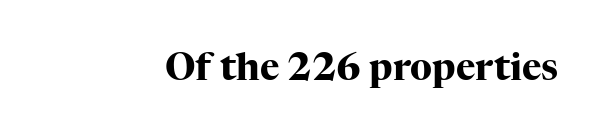
Caption: standard tracking, unaltered. Glance below the letters and you will spot only blank space. The designer went with a serif here, giving each stem small feet. Strong, thick strokes mark this as bold type. This sample has the flowing, uneven cadence of proportional lettering.
